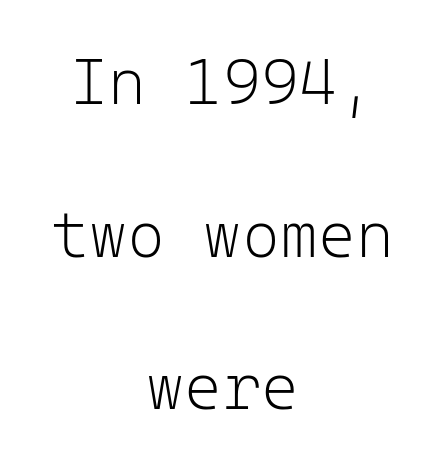
{"serif": "no", "italic": "no", "bold": "no", "weight": "light", "width": "normal", "stroke_contrast": "low", "x_height": "medium", "monospaced": "yes", "underline": "no", "align": "center", "line_spacing": "loose", "line_spacing_ratio": 2.35, "letter_spacing": "normal", "letter_spacing_em": 0.0, "glyph_px": 65}
